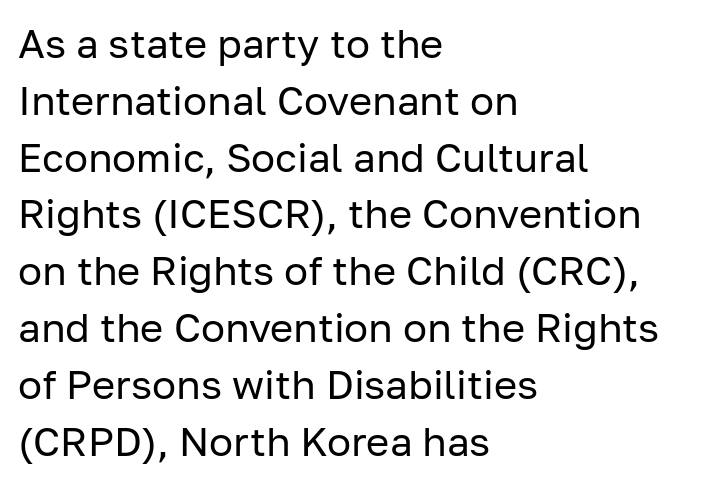
Is the type heavy? It reads as light-to-regular instead. Think of a printed novel: that variable character pitch is what you see here. This rendering employs a face without finishing strokes, i.e., a sans-serif. A roman cut, with each character standing at attention.
